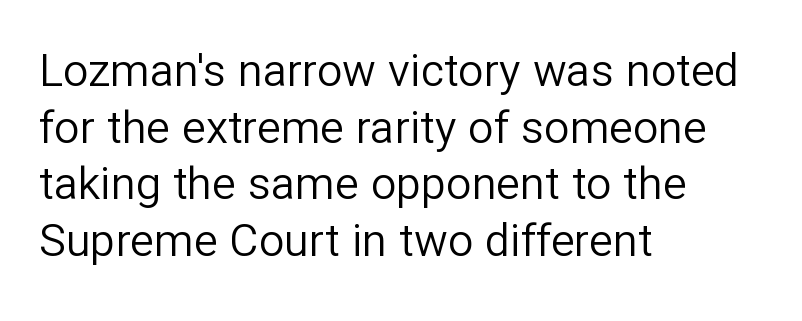
A typesetter would call this zero additional tracking. The rag falls on the right side of this text block. The typesetting does not lean heavy: it is not bold. Has an underline been added? It has not.
